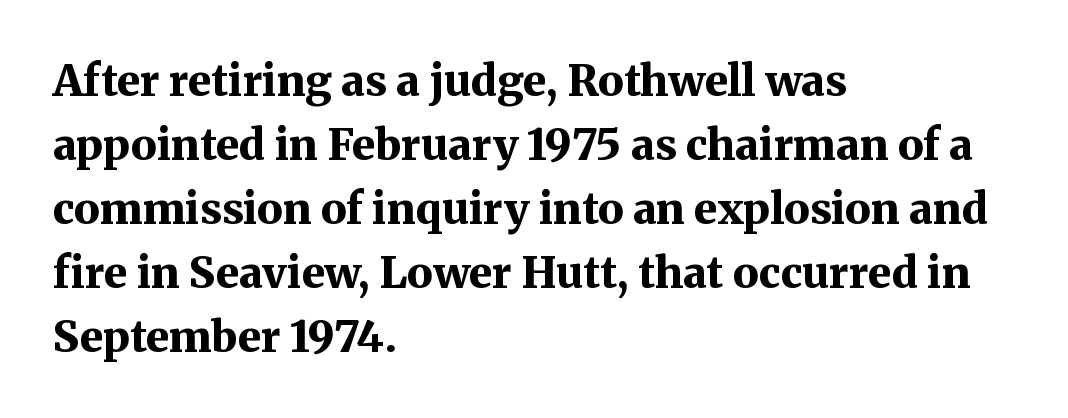
Q: Is the text bold? A: Yes.
Q: Is the text italic (slanted)? A: No, it is upright.
Q: Is the typeface a serif or a sans-serif typeface? A: Serif.
Q: Is the text underlined? A: No.
Q: How is the paragraph aligned? A: Left-aligned.
Q: Is the spacing between letters normal or unusually wide? A: Normal.
Q: Is the spacing between lines tight, normal or loose? A: Normal.
Q: Width (condensed, normal, or wide)? A: Normal.
Q: Stroke contrast? A: Medium.
Q: x-height? A: Medium.
Q: Monospaced? A: No.
